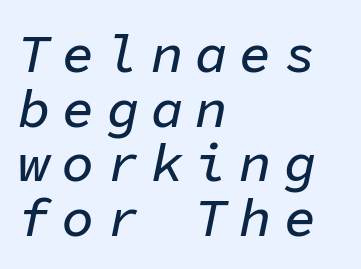
The image shows 54 px text type, italic (leaning right), monospaced; set left-aligned, tight line spacing (1.01x), unusually wide letter spacing (+0.22 em), not underlined; low stroke contrast and a medium x-height.
